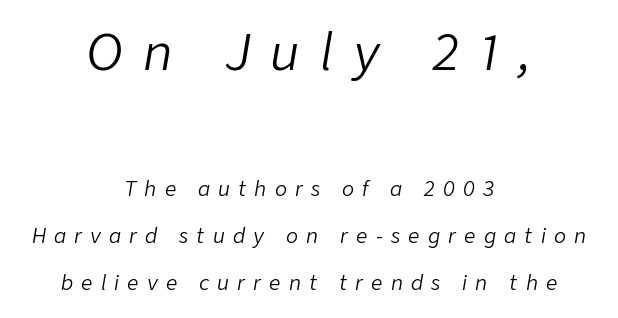
A typesetter would call this leading open, well beyond the default. Compared with a typical body face, this is equally light or lighter still. A student would call this center alignment; a typographer would say set centered. In this sample the first text group is rendered at the bigger scale.
